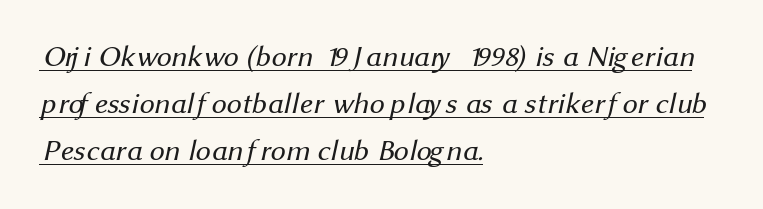
{"serif": "no", "bold": "no", "weight": "regular", "width": "normal", "stroke_contrast": "medium", "x_height": "medium", "monospaced": "no", "underline": "yes", "align": "left", "line_spacing": "normal", "line_spacing_ratio": 1.57, "letter_spacing": "normal", "letter_spacing_em": 0.0, "glyph_px": 30}
